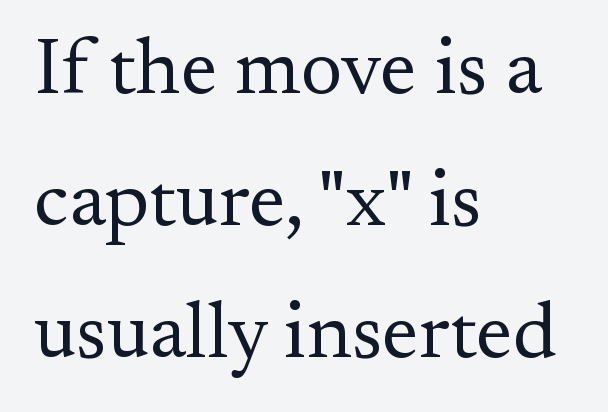
Q: Is the text bold? A: No.
Q: Is the text italic (slanted)? A: No, it is upright.
Q: Is the typeface a serif or a sans-serif typeface? A: Serif.
Q: Is the text underlined? A: No.
Q: How is the paragraph aligned? A: Left-aligned.
Q: Is the spacing between letters normal or unusually wide? A: Normal.
Q: Is the spacing between lines tight, normal or loose? A: Normal.
Q: Width (condensed, normal, or wide)? A: Normal.
Q: Stroke contrast? A: Medium.
Q: x-height? A: Small.
Q: Monospaced? A: No.
